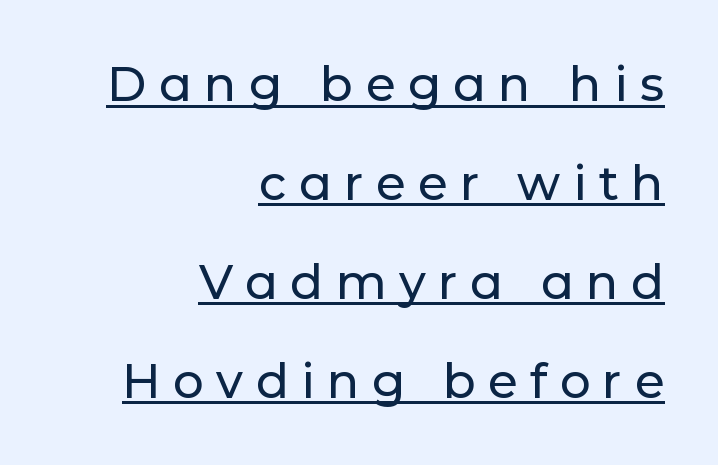
Honestly, the letter spacing is so wide it's the main thing you notice. Is this a sans? Yes — the strokes have no serifs. Vertical spacing — loose. Right-aligned paragraph, ragged on the left. This is the regular roman posture of the typeface. Check the space under the baseline: a stroke is drawn there.
